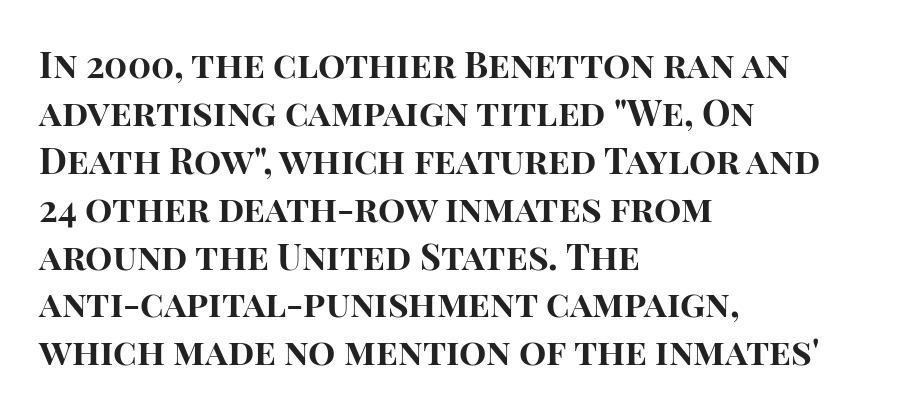
The image shows 36 px bold sans-serif type, upright; set left-aligned, normal line spacing (1.33x), normal letter spacing, not underlined; high stroke contrast and a large x-height.
